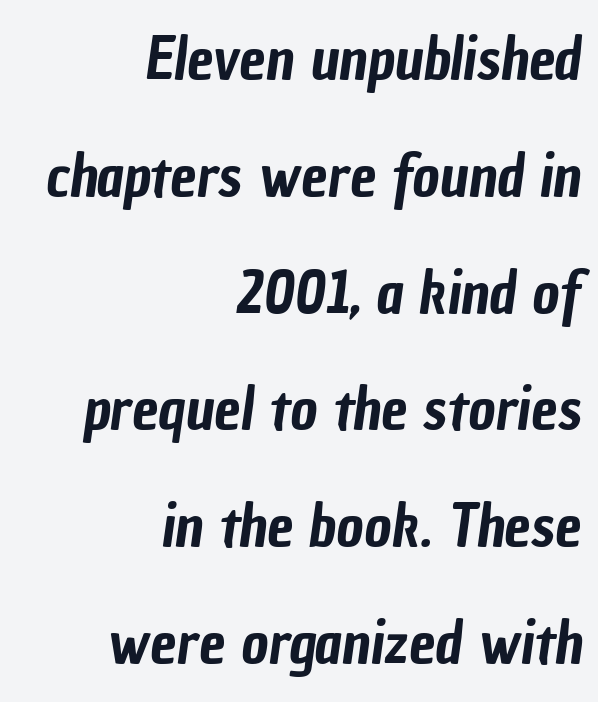
The image shows 59 px condensed sans-serif type; set right-aligned, loose line spacing (1.98x), normal letter spacing, not underlined; low stroke contrast and a medium x-height.
